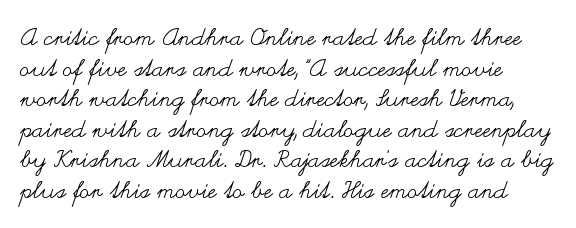
The image shows 23 px text type; set normal line spacing (1.33x), normal letter spacing, not underlined.
